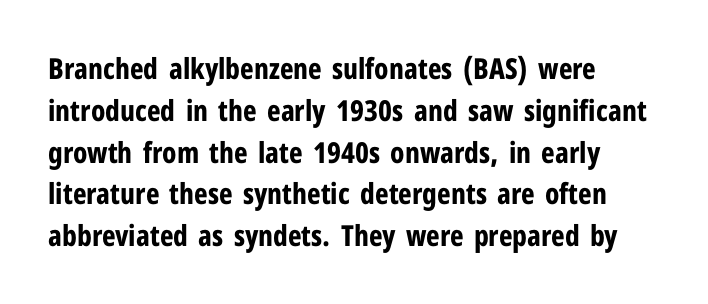
The image shows 29 px bold, condensed sans-serif type, upright; set left-aligned, normal line spacing (1.44x), normal letter spacing, not underlined; low stroke contrast and a medium x-height.
